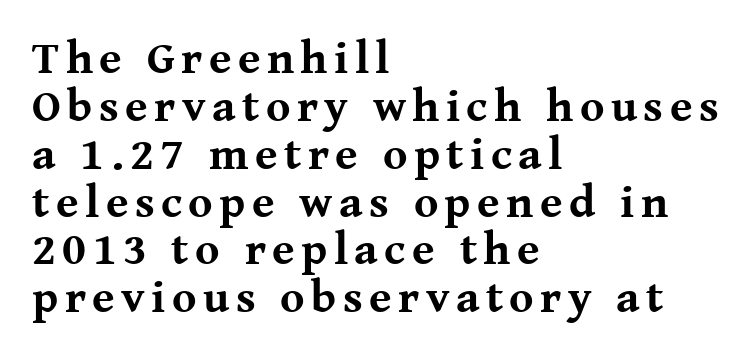
Q: Is the text bold? A: Yes.
Q: Is the text italic (slanted)? A: No, it is upright.
Q: Is the typeface a serif or a sans-serif typeface? A: Serif.
Q: Is the text underlined? A: No.
Q: How is the paragraph aligned? A: Left-aligned.
Q: Is the spacing between lines tight, normal or loose? A: Tight.
Q: Width (condensed, normal, or wide)? A: Normal.
Q: Stroke contrast? A: Medium.
Q: x-height? A: Medium.
Q: Monospaced? A: No.
